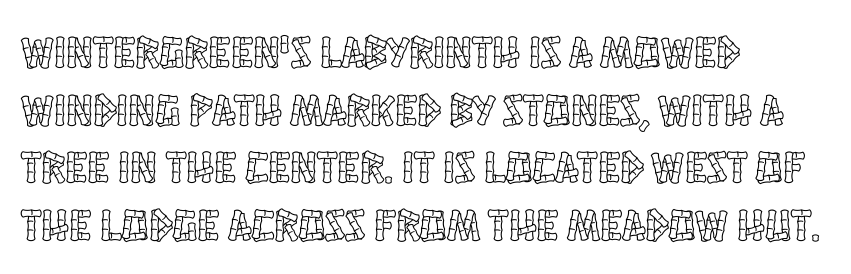
Default kerning and tracking; the words read as compact shapes. Every stem runs plumb, perpendicular to the baseline. A typesetter would call this leading conventional body-copy spacing. The paragraph has a hard left edge and a soft right edge. A typesetter would call this proportional, since set widths differ per character. Check under the words: just untouched page.
